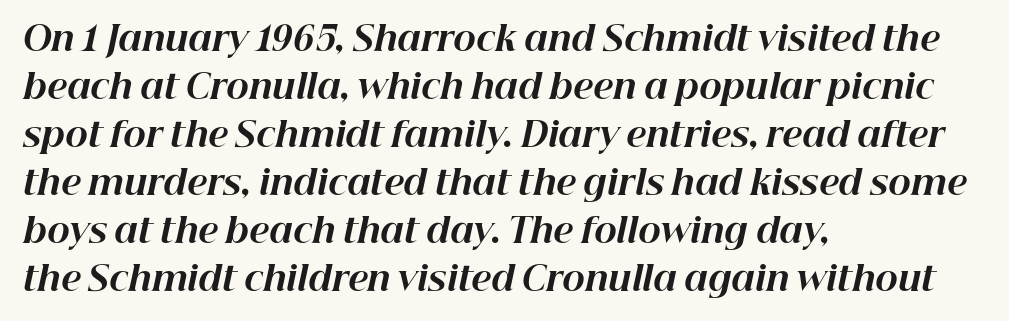
Q: Is the text bold? A: Yes.
Q: Is the text italic (slanted)? A: Yes, it leans right by about 12 degrees.
Q: Is the text underlined? A: No.
Q: How is the paragraph aligned? A: Left-aligned.
Q: Is the spacing between letters normal or unusually wide? A: Normal.
Q: Is the spacing between lines tight, normal or loose? A: Normal.
Q: Width (condensed, normal, or wide)? A: Normal.
Q: Stroke contrast? A: High.
Q: x-height? A: Medium.
Q: Monospaced? A: No.
